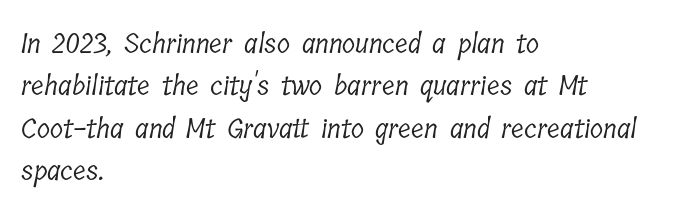
{"bold": "no", "underline": "no", "align": "left", "line_spacing": "normal", "line_spacing_ratio": 1.57, "letter_spacing": "normal", "letter_spacing_em": 0.0, "glyph_px": 27}
